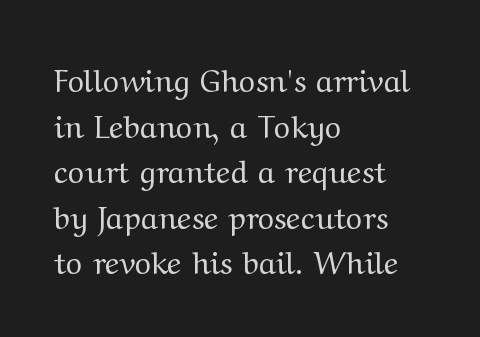
Q: Is the text bold? A: No.
Q: Is the text italic (slanted)? A: No, it is upright.
Q: Is the typeface a serif or a sans-serif typeface? A: Serif.
Q: Is the text underlined? A: No.
Q: How is the paragraph aligned? A: Left-aligned.
Q: Is the spacing between letters normal or unusually wide? A: Normal.
Q: Is the spacing between lines tight, normal or loose? A: Normal.
Q: Width (condensed, normal, or wide)? A: Wide.
Q: Stroke contrast? A: Medium.
Q: x-height? A: Medium.
Q: Monospaced? A: No.
